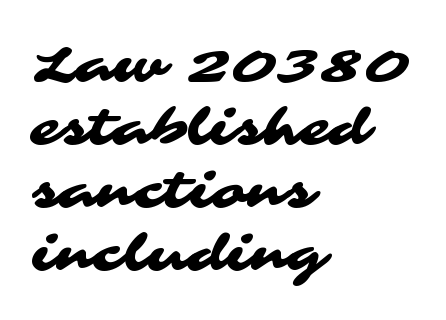
The image shows 50 px wide sans-serif type; set left-aligned, normal line spacing (1.26x), normal letter spacing, not underlined; medium stroke contrast and a medium x-height.
